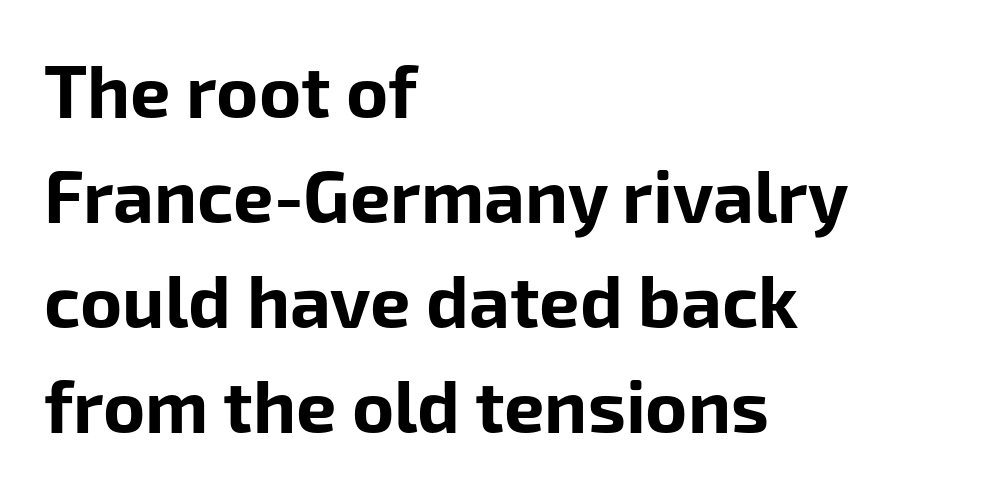
The line texture is even and compact thanks to regular tracking. Posture: upright roman. The passage shown is not underscored anywhere. The typesetter chose a ragged-right arrangement here. One glance says typical: line gaps are just what's usual.
